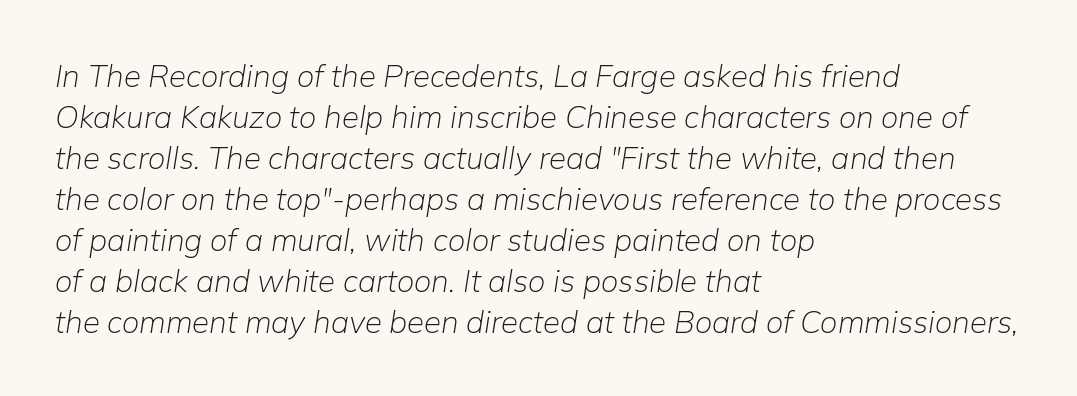
{"italic": "yes", "lean": "right", "slant_degrees": 9, "bold": "no", "weight": "light", "width": "normal", "stroke_contrast": "low", "x_height": "medium", "monospaced": "no", "underline": "no", "align": "left", "line_spacing": "normal", "line_spacing_ratio": 1.32, "letter_spacing": "normal", "letter_spacing_em": 0.0, "glyph_px": 31}
